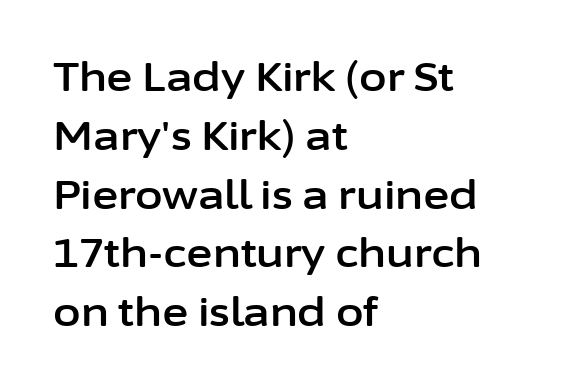
The image shows 40 px sans-serif type, upright; set left-aligned, normal line spacing (1.47x), normal letter spacing, not underlined; low stroke contrast and a medium x-height.
